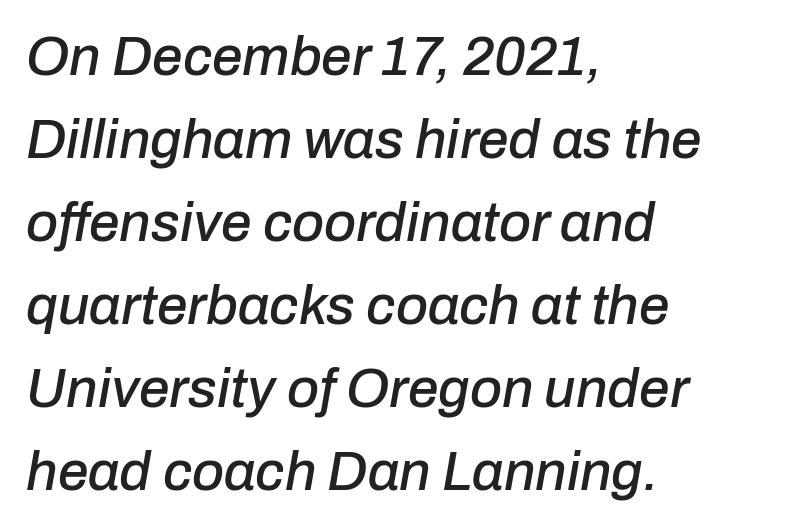
The image shows 55 px text type, italic (leaning right); set left-aligned, normal line spacing (1.51x), normal letter spacing, not underlined; low stroke contrast and a medium x-height.
